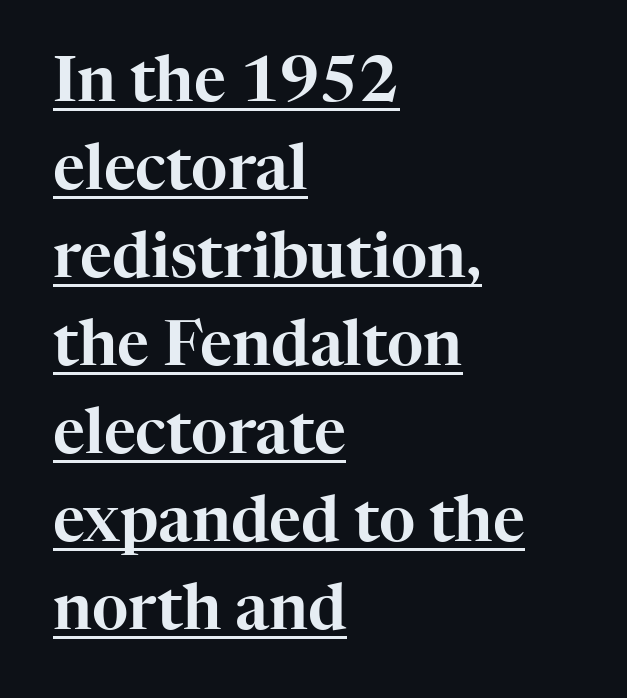
{"serif": "yes", "italic": "no", "width": "normal", "stroke_contrast": "high", "x_height": "medium", "monospaced": "no", "underline": "yes", "align": "left", "line_spacing": "normal", "line_spacing_ratio": 1.42, "letter_spacing": "normal", "letter_spacing_em": 0.0, "glyph_px": 62}
